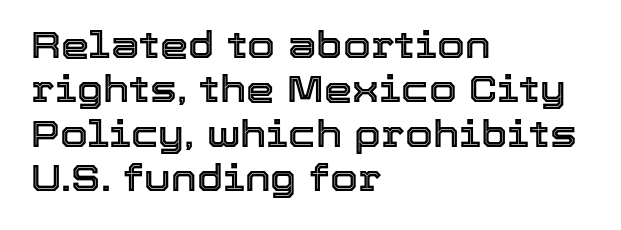
Q: Is the text italic (slanted)? A: No, it is upright.
Q: Is the text underlined? A: No.
Q: How is the paragraph aligned? A: Left-aligned.
Q: Is the spacing between letters normal or unusually wide? A: Normal.
Q: Width (condensed, normal, or wide)? A: Normal.
Q: x-height? A: Medium.
Q: Monospaced? A: No.
